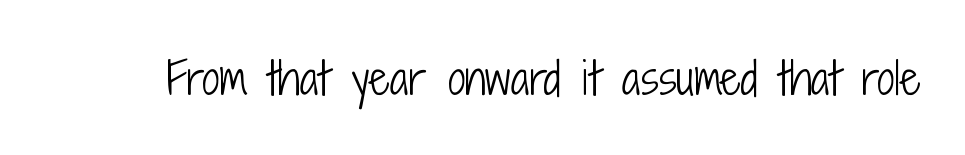
Q: Is the text bold? A: No.
Q: Is the text italic (slanted)? A: No, it is upright.
Q: Is the typeface a serif or a sans-serif typeface? A: Sans-serif.
Q: Is the text underlined? A: No.
Q: Is the spacing between letters normal or unusually wide? A: Normal.
Q: Width (condensed, normal, or wide)? A: Condensed.
Q: Stroke contrast? A: Low.
Q: x-height? A: Medium.
Q: Monospaced? A: No.
